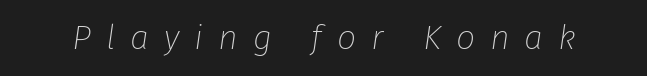
{"italic": "yes", "lean": "right", "slant_degrees": 8, "bold": "no", "weight": "thin", "width": "normal", "stroke_contrast": "low", "x_height": "medium", "monospaced": "no", "underline": "no", "letter_spacing": "wide", "letter_spacing_em": 0.44, "glyph_px": 34}
